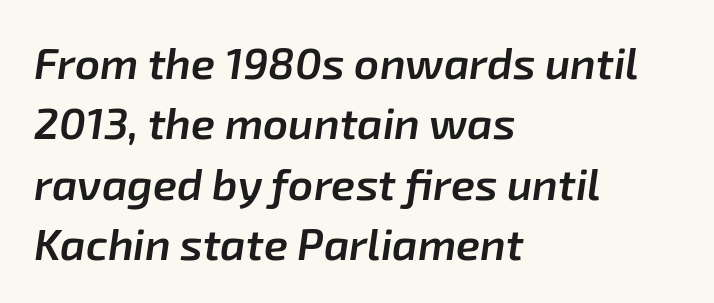
Q: Is the text bold? A: Semi-bold.
Q: Is the text italic (slanted)? A: Yes, it leans right by about 8 degrees.
Q: Is the text underlined? A: No.
Q: How is the paragraph aligned? A: Left-aligned.
Q: Is the spacing between letters normal or unusually wide? A: Normal.
Q: Is the spacing between lines tight, normal or loose? A: Normal.
Q: Width (condensed, normal, or wide)? A: Normal.
Q: Stroke contrast? A: Low.
Q: x-height? A: Medium.
Q: Monospaced? A: No.
